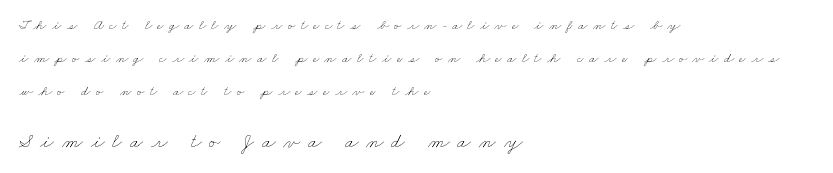
This layout puts the modest block above and the oversized block below. No extra ink here — the face is not bold. How are the letters spaced? Widely, with obvious added tracking. In CSS terms this would be text-align: left.
